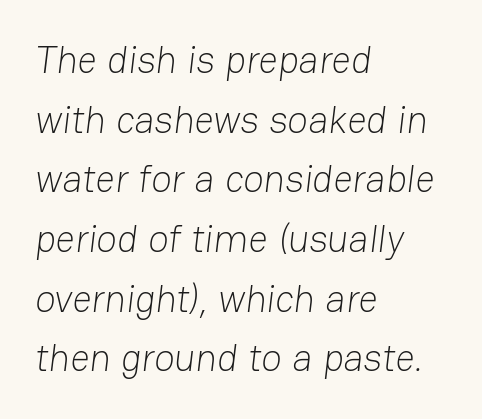
{"serif": "no", "bold": "no", "weight": "light", "width": "normal", "stroke_contrast": "low", "x_height": "medium", "monospaced": "no", "underline": "no", "align": "left", "line_spacing": "normal", "line_spacing_ratio": 1.57, "letter_spacing": "normal", "letter_spacing_em": 0.0, "glyph_px": 38}
